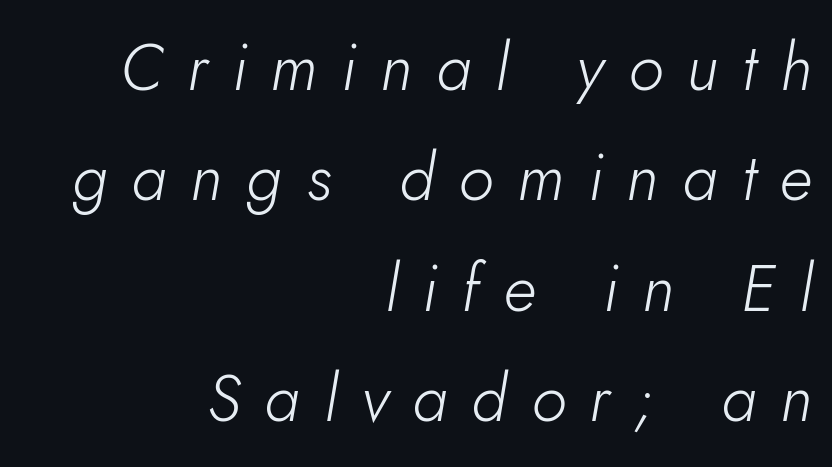
{"italic": "yes", "lean": "right", "slant_degrees": 10, "bold": "no", "weight": "light", "width": "normal", "stroke_contrast": "low", "x_height": "small", "monospaced": "no", "underline": "no", "align": "right", "line_spacing": "normal", "line_spacing_ratio": 1.7, "letter_spacing": "wide", "letter_spacing_em": 0.37, "glyph_px": 65}
